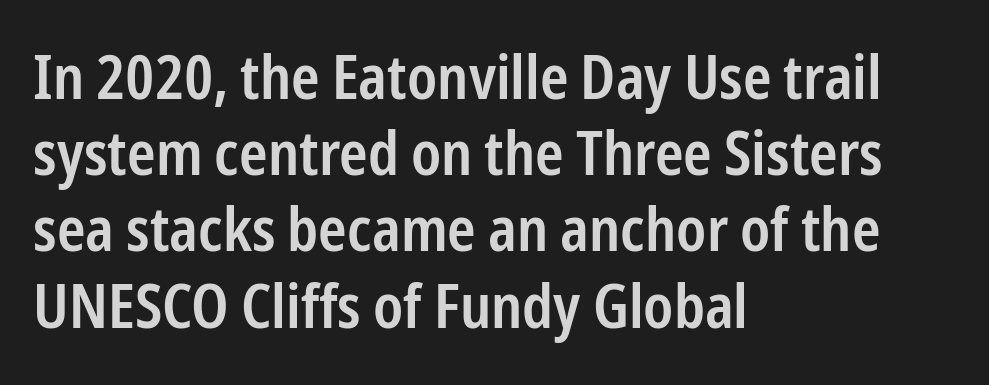
Visually the block forms a straight wall on the left and a jagged coastline on the right. Ascenders rise straight up at ninety degrees. Type style note: lacks serifs. The passage shown is semibold, sitting just below true bold.
